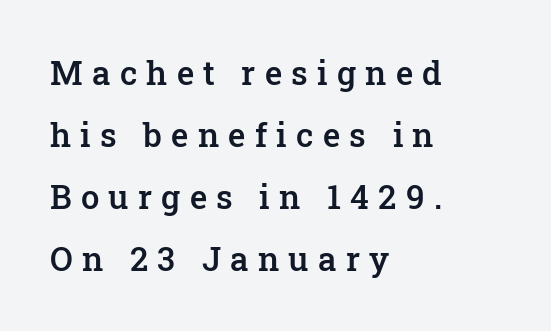
Q: Is the text bold? A: Semi-bold.
Q: Is the text italic (slanted)? A: No, it is upright.
Q: Is the typeface a serif or a sans-serif typeface? A: Serif.
Q: Is the text underlined? A: No.
Q: How is the paragraph aligned? A: Left-aligned.
Q: Is the spacing between letters normal or unusually wide? A: Unusually wide.
Q: Width (condensed, normal, or wide)? A: Normal.
Q: Stroke contrast? A: Low.
Q: x-height? A: Medium.
Q: Monospaced? A: No.
